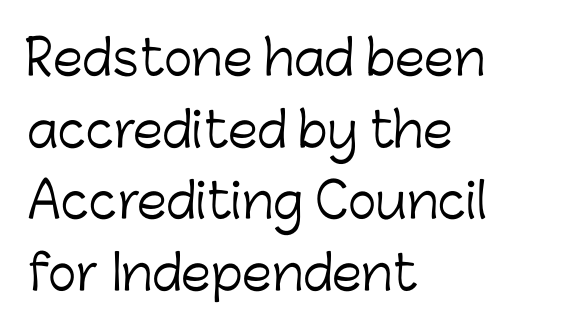
Check the space under the baseline: it is left empty. Think standard paragraph weight, or any step lighter than that. Regarding serifs, this sample does without them. No extra tracking has been applied to these lines. A roman cut, with each character standing at attention. Is this a fixed-width face? No — the glyphs have proportional, varying widths.
